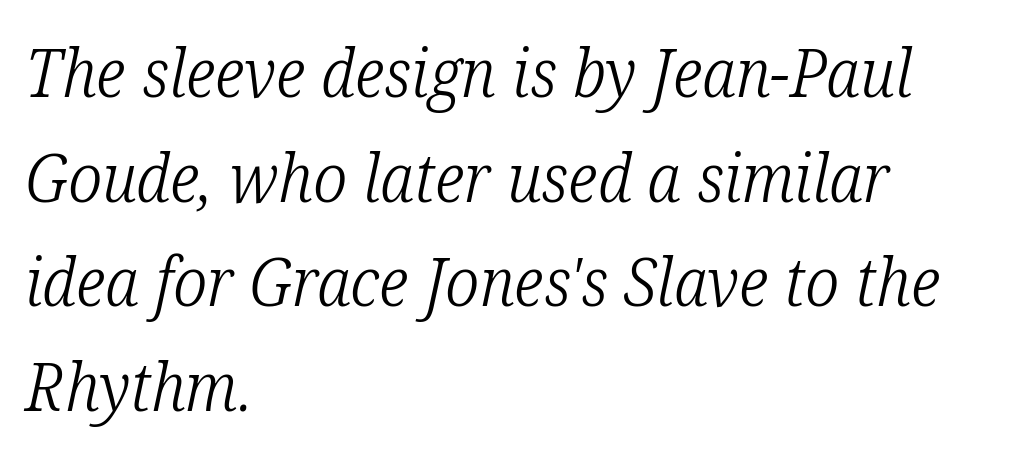
The face used here is rendered with its standard letterfit. Just letters on the line, the space beneath them empty. The passage shown is typed in a proportional face where columns would drift. The typeface chosen for these lines features serifs. Where is the straight margin? On the left.
